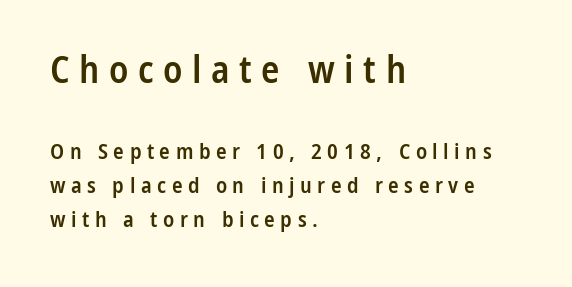
Q: Is the text bold? A: Semi-bold.
Q: Is the text italic (slanted)? A: No, it is upright.
Q: Is the typeface a serif or a sans-serif typeface? A: Sans-serif.
Q: Is the text underlined? A: No.
Q: How is the paragraph aligned? A: Left-aligned.
Q: Is the spacing between letters normal or unusually wide? A: Unusually wide.
Q: Is the spacing between lines tight, normal or loose? A: Normal.
Q: Which block of text is set in a larger size, the first (top) or the second (bottom)? A: The first (top) one.
Q: Width (condensed, normal, or wide)? A: Condensed.
Q: Stroke contrast? A: Low.
Q: x-height? A: Medium.
Q: Monospaced? A: No.
